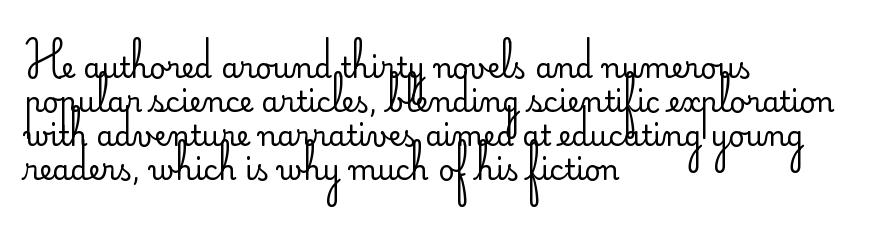
Q: Is the text bold? A: No.
Q: Is the text italic (slanted)? A: No, it is upright.
Q: Is the typeface a serif or a sans-serif typeface? A: Sans-serif.
Q: Is the text underlined? A: No.
Q: How is the paragraph aligned? A: Left-aligned.
Q: Is the spacing between letters normal or unusually wide? A: Normal.
Q: Width (condensed, normal, or wide)? A: Normal.
Q: Stroke contrast? A: Low.
Q: x-height? A: Small.
Q: Monospaced? A: No.
